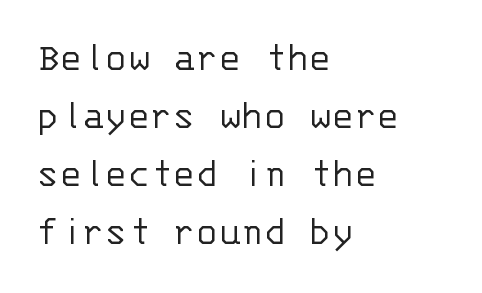
{"serif": "no", "italic": "no", "bold": "no", "weight": "light", "width": "normal", "stroke_contrast": "low", "x_height": "large", "monospaced": "yes", "underline": "no", "align": "left", "line_spacing": "normal", "line_spacing_ratio": 1.38, "letter_spacing": "normal", "letter_spacing_em": 0.0, "glyph_px": 42}
